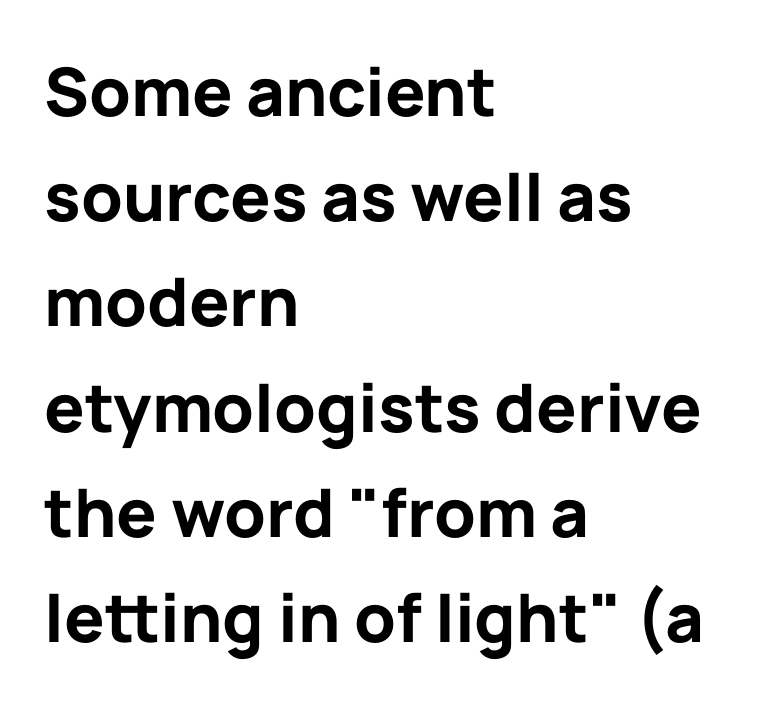
The image shows 67 px bold sans-serif type, upright; set left-aligned, normal line spacing (1.57x), normal letter spacing, not underlined; low stroke contrast and a medium x-height.
